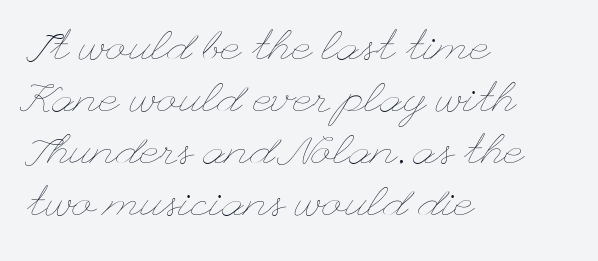
Q: Is the text bold? A: No.
Q: Is the text italic (slanted)? A: Yes.
Q: Is the text underlined? A: No.
Q: How is the paragraph aligned? A: Left-aligned.
Q: Is the spacing between letters normal or unusually wide? A: Normal.
Q: Width (condensed, normal, or wide)? A: Wide.
Q: Stroke contrast? A: Low.
Q: x-height? A: Small.
